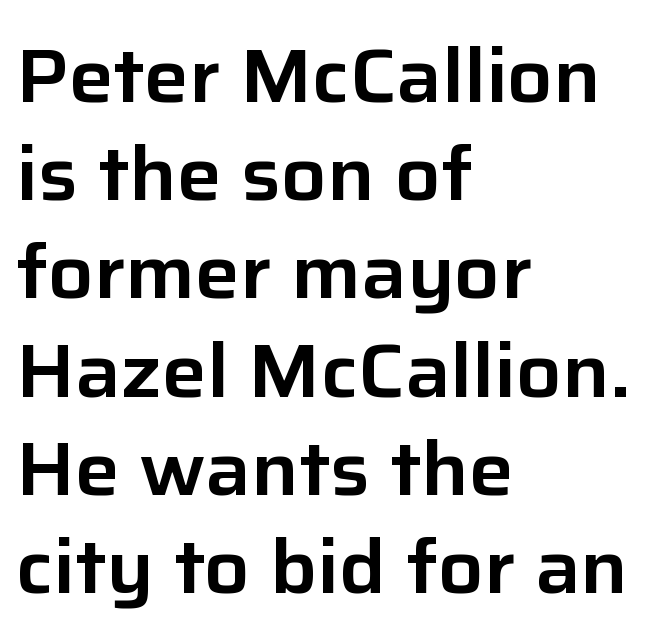
Q: Is the text italic (slanted)? A: No, it is upright.
Q: Is the typeface a serif or a sans-serif typeface? A: Sans-serif.
Q: Is the text underlined? A: No.
Q: How is the paragraph aligned? A: Left-aligned.
Q: Is the spacing between letters normal or unusually wide? A: Normal.
Q: Is the spacing between lines tight, normal or loose? A: Normal.
Q: Width (condensed, normal, or wide)? A: Normal.
Q: Stroke contrast? A: Low.
Q: x-height? A: Medium.
Q: Monospaced? A: No.
